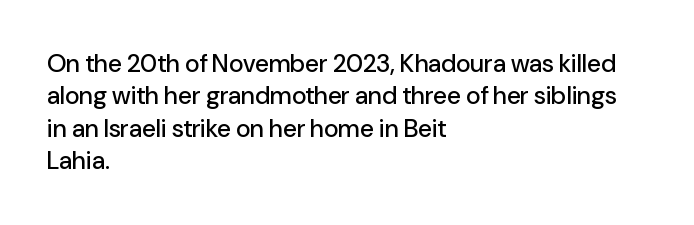
The image shows 25 px text type, upright; set left-aligned, normal line spacing (1.3x), normal letter spacing, not underlined.
